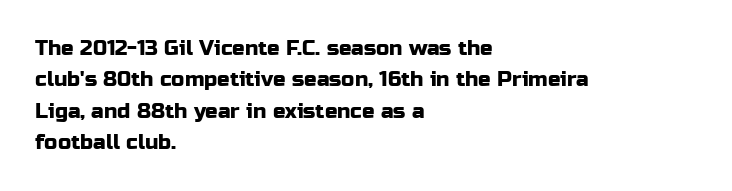
{"italic": "no", "underline": "no", "align": "left", "line_spacing": "normal", "line_spacing_ratio": 1.49, "letter_spacing": "normal", "letter_spacing_em": 0.0, "glyph_px": 21}
